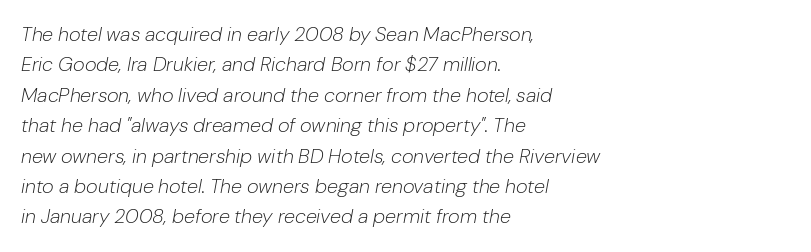
Q: Is the text bold? A: No.
Q: Is the text italic (slanted)? A: Yes, it leans right by about 10 degrees.
Q: Is the text underlined? A: No.
Q: How is the paragraph aligned? A: Left-aligned.
Q: Is the spacing between letters normal or unusually wide? A: Normal.
Q: Is the spacing between lines tight, normal or loose? A: Normal.
